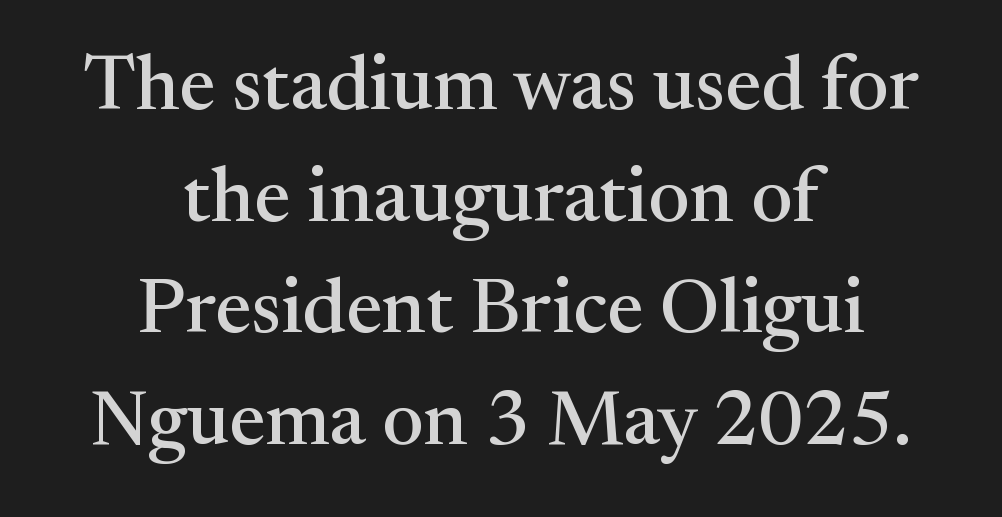
Q: Is the text italic (slanted)? A: No, it is upright.
Q: Is the typeface a serif or a sans-serif typeface? A: Serif.
Q: Is the text underlined? A: No.
Q: How is the paragraph aligned? A: Centered.
Q: Is the spacing between letters normal or unusually wide? A: Normal.
Q: Is the spacing between lines tight, normal or loose? A: Normal.
Q: Width (condensed, normal, or wide)? A: Normal.
Q: Stroke contrast? A: Medium.
Q: x-height? A: Medium.
Q: Monospaced? A: No.
